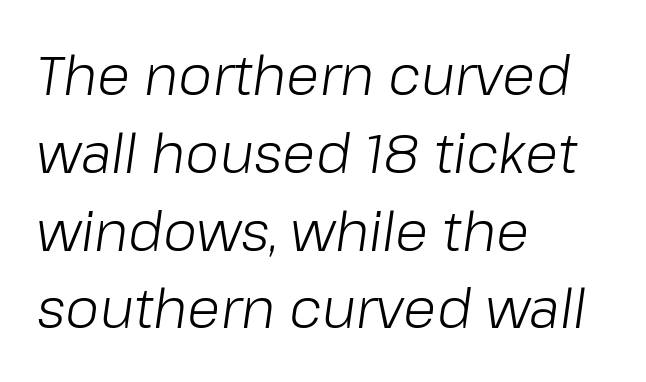
{"italic": "yes", "lean": "right", "slant_degrees": 8, "bold": "no", "weight": "light", "width": "normal", "stroke_contrast": "low", "x_height": "medium", "monospaced": "no", "underline": "no", "align": "left", "line_spacing": "normal", "line_spacing_ratio": 1.44, "letter_spacing": "normal", "letter_spacing_em": 0.0, "glyph_px": 54}
